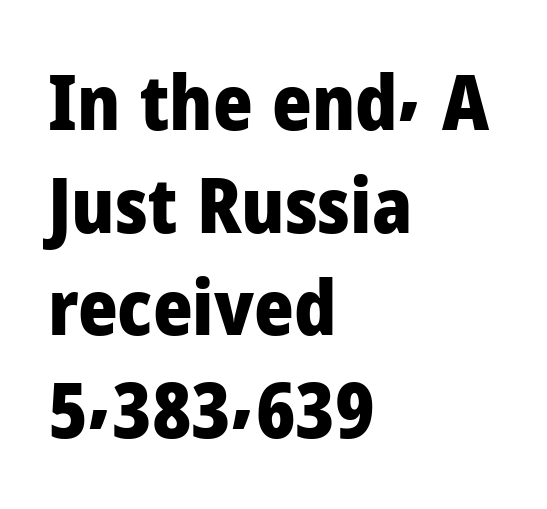
{"serif": "no", "italic": "no", "bold": "yes", "weight": "heavy", "width": "normal", "stroke_contrast": "low", "x_height": "medium", "monospaced": "no", "underline": "no", "align": "left", "line_spacing": "normal", "line_spacing_ratio": 1.35, "letter_spacing": "normal", "letter_spacing_em": 0.0, "glyph_px": 76}
